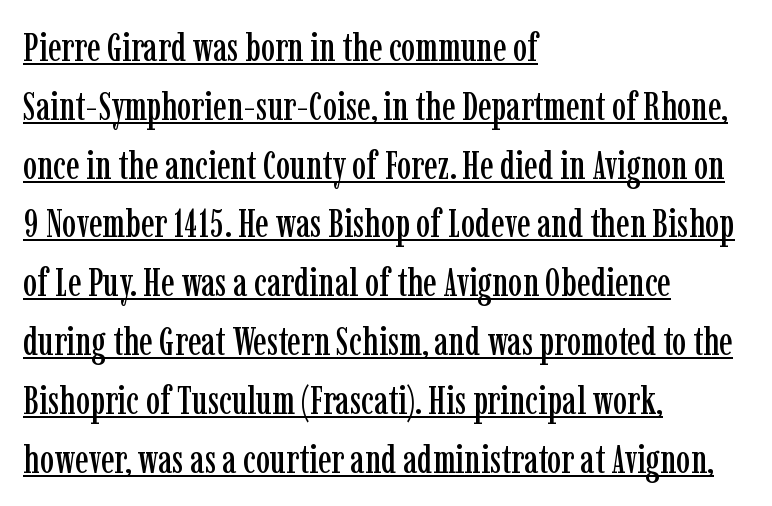
{"serif": "yes", "italic": "no", "width": "condensed", "stroke_contrast": "low", "x_height": "medium", "monospaced": "no", "underline": "yes", "align": "left", "line_spacing": "normal", "line_spacing_ratio": 1.47, "letter_spacing": "normal", "letter_spacing_em": 0.0, "glyph_px": 40}
